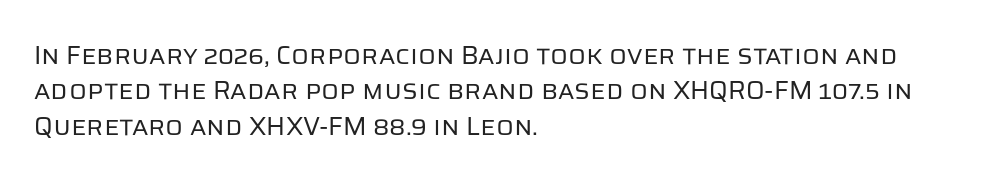
The image shows 26 px text type, upright; set left-aligned, normal line spacing (1.36x), normal letter spacing, not underlined.
